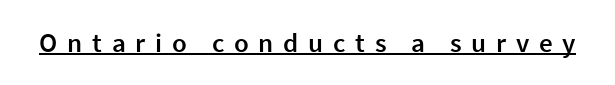
{"italic": "no", "bold": "semi", "underline": "yes", "letter_spacing": "wide", "letter_spacing_em": 0.36, "glyph_px": 27}
